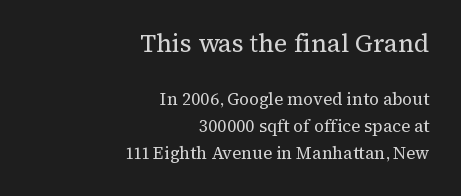
{"italic": "no", "bold": "no", "underline": "no", "align": "right", "line_spacing": "normal", "line_spacing_ratio": 1.59, "letter_spacing": "normal", "letter_spacing_em": 0.0, "larger_block": "first", "size_ratio": 1.47, "glyph_px": 25}
